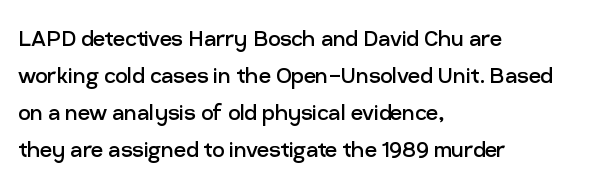
The image shows 27 px text type, upright; set left-aligned, normal line spacing (1.37x), normal letter spacing, not underlined.
